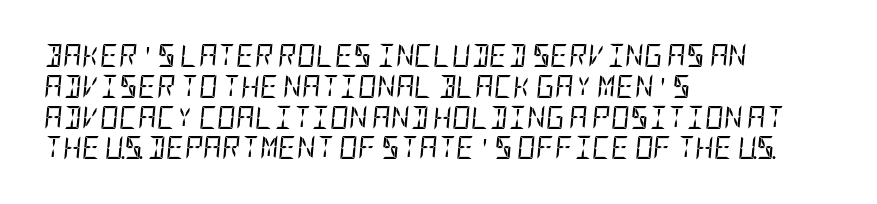
The image shows 23 px text type, italic (leaning right); set left-aligned, normal line spacing (1.34x), normal letter spacing, not underlined.
